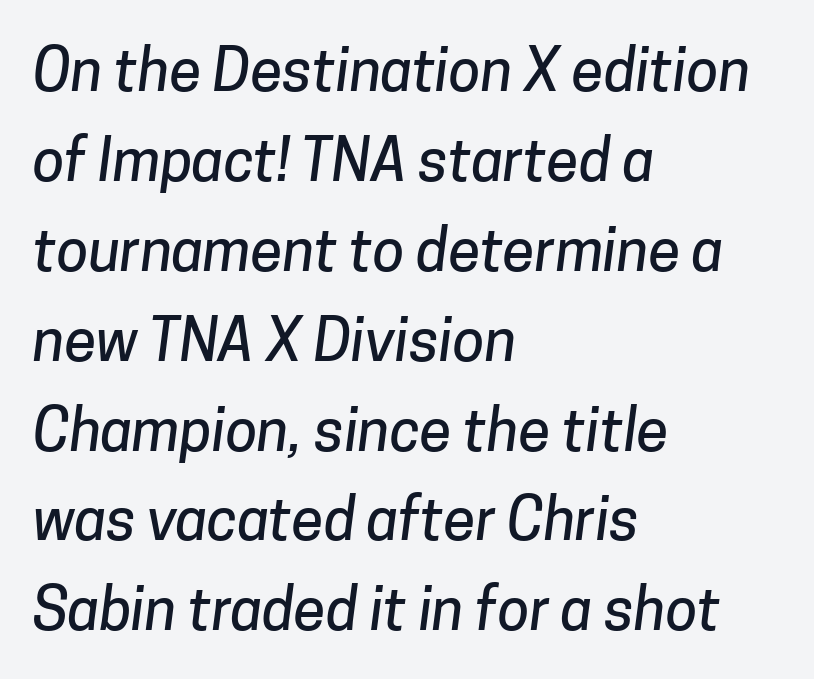
{"serif": "no", "width": "normal", "stroke_contrast": "low", "x_height": "medium", "monospaced": "no", "underline": "no", "align": "left", "line_spacing": "normal", "line_spacing_ratio": 1.55, "letter_spacing": "normal", "letter_spacing_em": 0.0, "glyph_px": 58}
